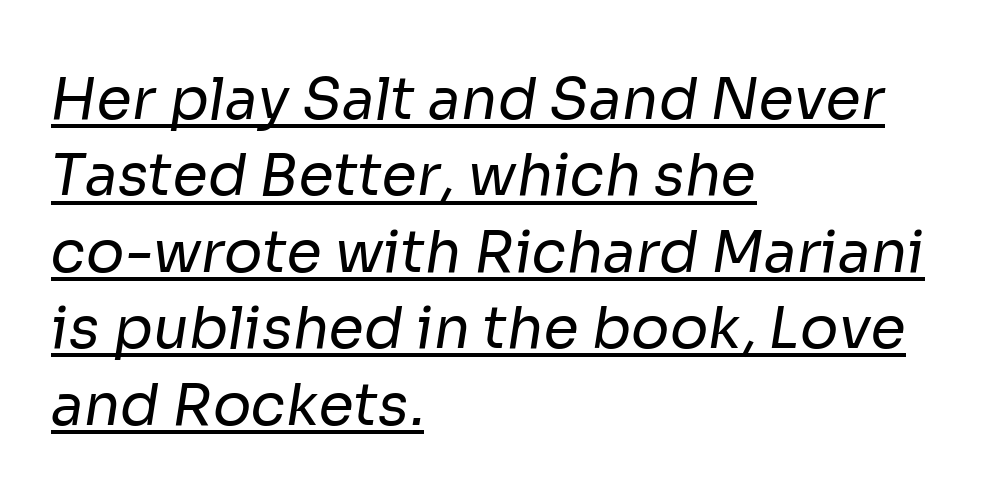
{"serif": "no", "bold": "no", "weight": "regular", "width": "normal", "stroke_contrast": "low", "x_height": "medium", "monospaced": "no", "underline": "yes", "align": "left", "line_spacing": "normal", "line_spacing_ratio": 1.34, "letter_spacing": "normal", "letter_spacing_em": 0.0, "glyph_px": 57}
